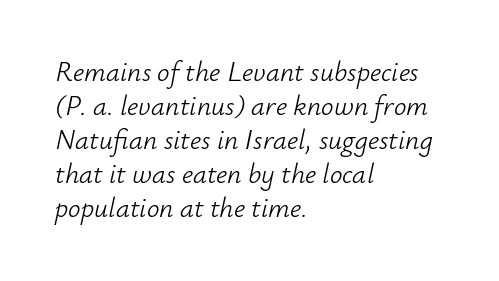
The area under the type is left untouched. Students, note that the glyphs here touch the page at normal intervals. Vertical stems look standard width or narrower in stroke. Varying glyph widths throughout — classic text-font behaviour.
